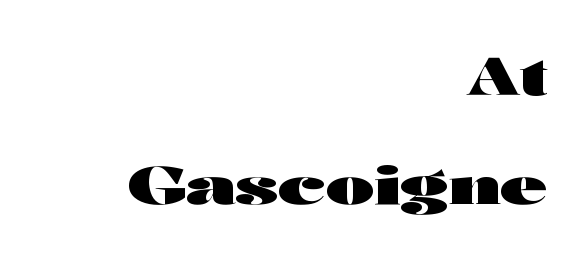
A typesetter would call this proportional, since set widths differ per character. Descender tails drop into unmarked territory. Look at the tracking — it's just the regular setting, nothing added.
